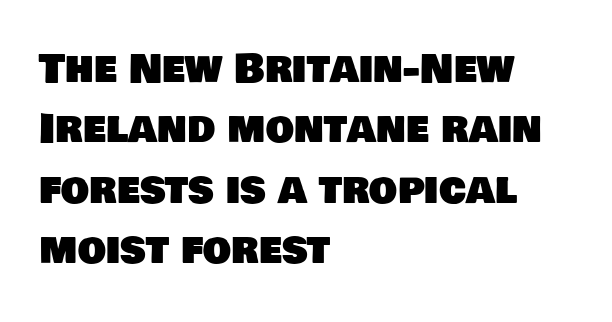
{"serif": "no", "width": "normal", "stroke_contrast": "low", "x_height": "large", "monospaced": "no", "underline": "no", "align": "left", "line_spacing": "normal", "line_spacing_ratio": 1.51, "letter_spacing": "normal", "letter_spacing_em": 0.0, "glyph_px": 40}
